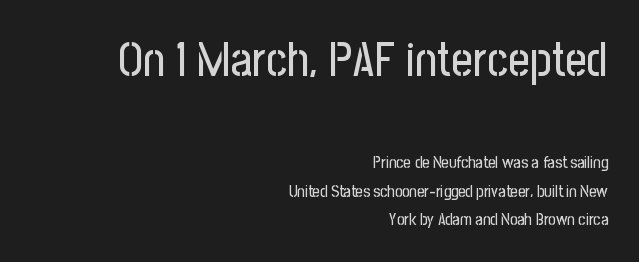
The image shows 47 px condensed sans-serif type, upright; set right-aligned, line spacing 1.78x, normal letter spacing, not underlined; the first (top) block is 2.94x larger; low stroke contrast and a medium x-height.
